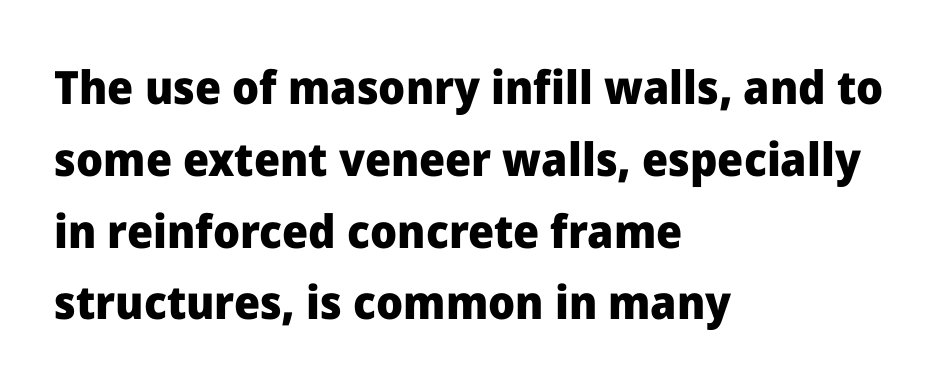
The rendering uses natural spacing where letterforms have individual widths. Every letter is thick-stroked: bold, no question. All the whitespace from short lines collects on the right. The typeface chosen for these lines omits serifs. The strip under each line holds only bare page. There is no visible air inserted between adjacent glyphs.
